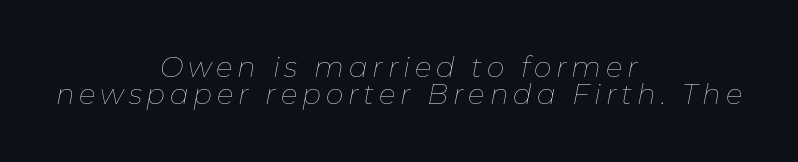
Q: Is the text bold? A: No.
Q: Is the text italic (slanted)? A: Yes, it leans right by about 11 degrees.
Q: Is the text underlined? A: No.
Q: How is the paragraph aligned? A: Centered.
Q: Is the spacing between lines tight, normal or loose? A: Tight.
Q: Width (condensed, normal, or wide)? A: Normal.
Q: Stroke contrast? A: Low.
Q: x-height? A: Medium.
Q: Monospaced? A: No.
